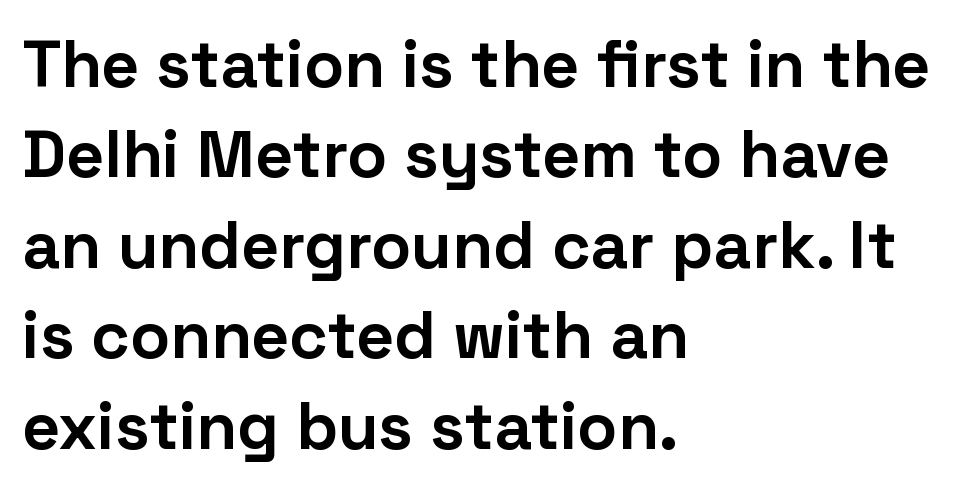
The image shows 66 px bold sans-serif type, upright; set left-aligned, normal line spacing (1.37x), normal letter spacing, not underlined; low stroke contrast and a medium x-height.
